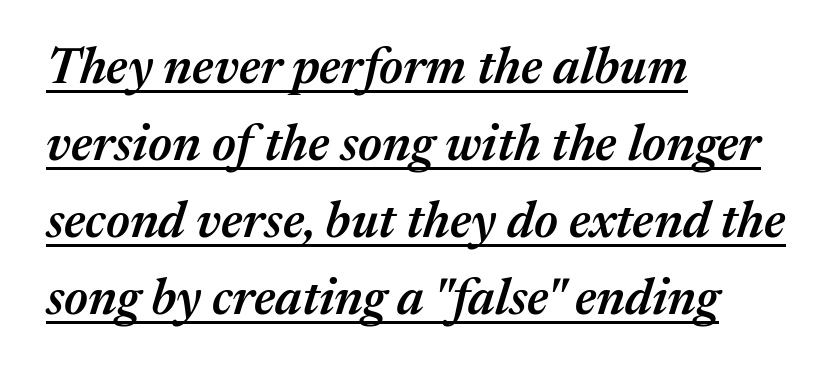
The passage shown stacks its lines at a standard gap. In designer terms, the underline attribute is active on this setting. Weight check: semibold — heavier than regular, not quite bold. A typesetter would call this zero additional tracking.
